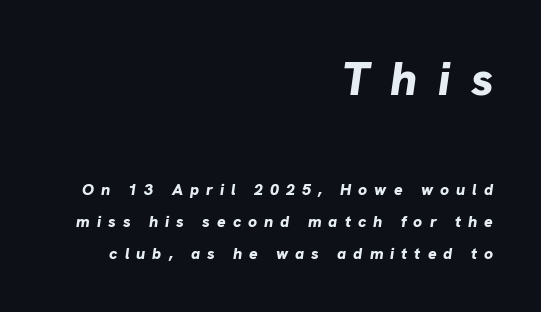
A flush-right, rag-left setting is used for this passage. Glance below the letters and you will spot only blank space. The passage shown begins with its larger block and ends with its smaller one. The rendering inserts visible extra space after every character. The passage shown is typed in a proportional face where columns would drift. In terms of leading, this rendering errs on the spacious side.
